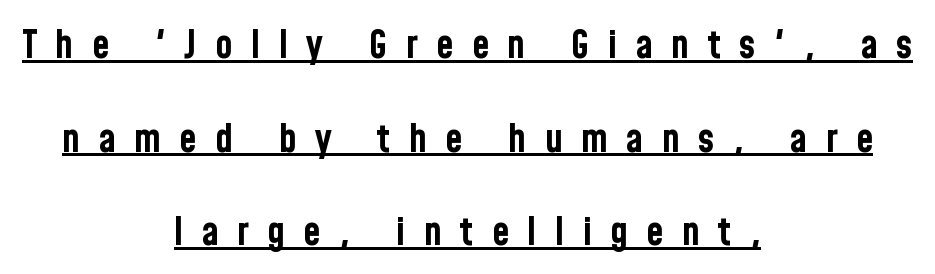
Reading down the column, the eye jumps a long way to each next line. Here the designer chose a conventional face with non-uniform glyph widths. Compared with a flush-left layout, this one balances lines on the center instead. Notice how the stems are strictly vertical — no italics here. The font family rendered here belongs to the sans-serif group. The strokes are fattened all the way to bold.
